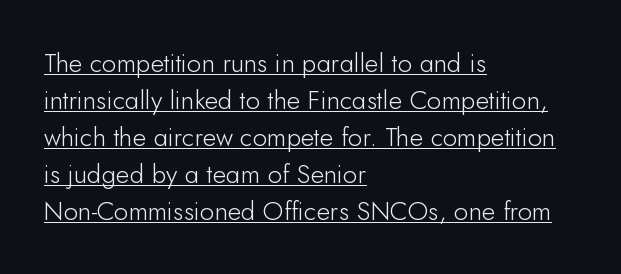
Q: Is the text bold? A: No.
Q: Is the text italic (slanted)? A: No, it is upright.
Q: Is the text underlined? A: Yes.
Q: How is the paragraph aligned? A: Left-aligned.
Q: Is the spacing between letters normal or unusually wide? A: Normal.
Q: Is the spacing between lines tight, normal or loose? A: Normal.
